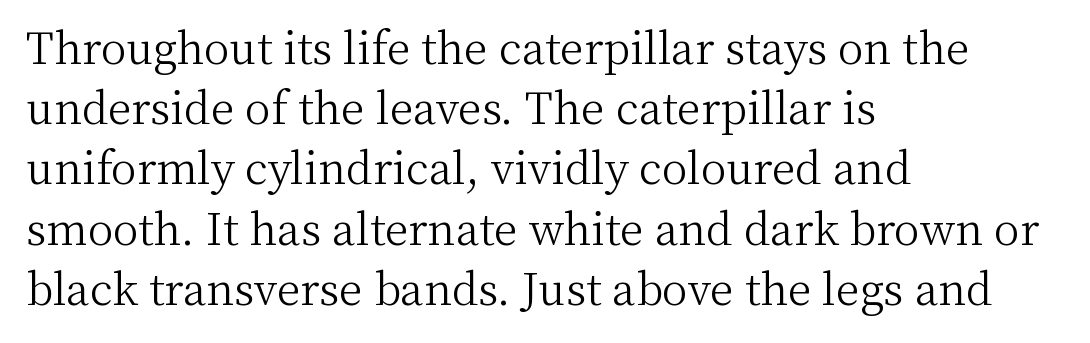
The rendering uses a moderate line-height, typical for paragraphs. Short note: letters normally spaced. To sum up the face: it has serifs. The lines in this sample share a left origin and differ only in where they stop. The face used here is proportionally spaced, like ordinary book or web type.
